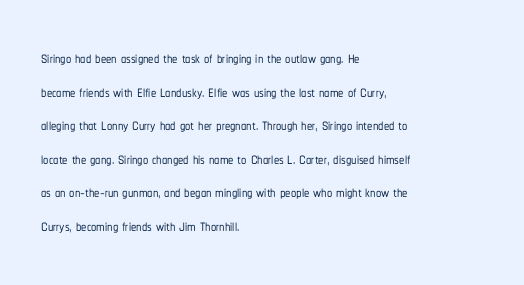
Between one letter and the next there's only the usual sliver of space. The baseline area is clear. Vertically, the passage feels balanced, rows spaced as you'd expect. This sample is left-justified, so line endings fall wherever the words run out.
